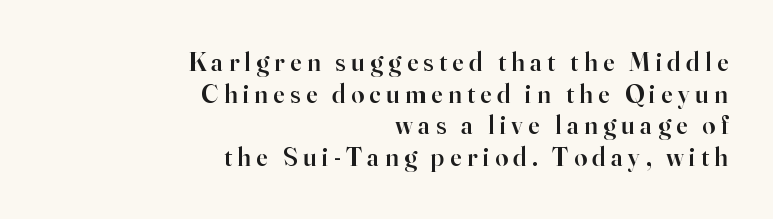
The image shows 26 px text type, upright; set right-aligned, line spacing 1.22x, unusually wide letter spacing (+0.21 em), not underlined.
